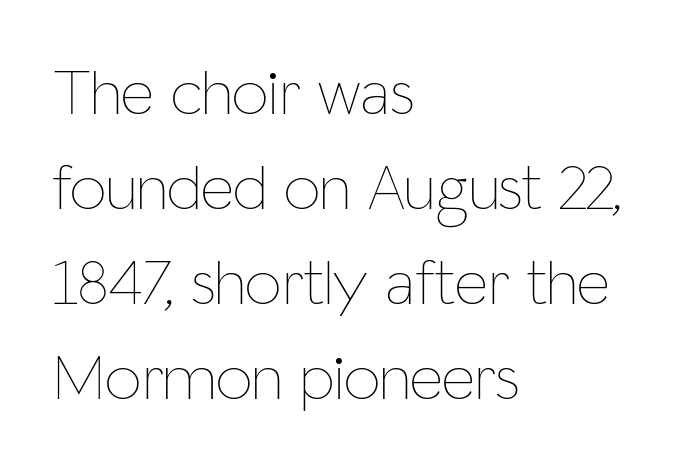
The image shows 65 px thin, condensed type, upright; set left-aligned, normal line spacing (1.46x), normal letter spacing, not underlined; low stroke contrast and a medium x-height.
